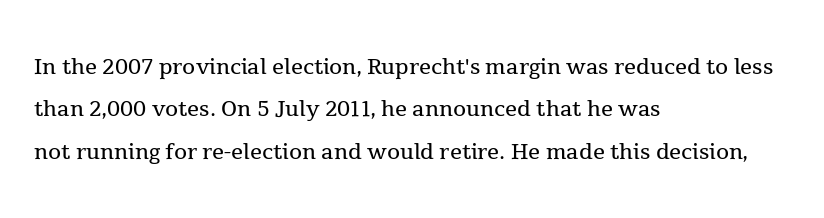
Notice how descenders clear the ascenders below comfortably — that's standard leading. Between one letter and the next there's only the usual sliver of space. Every stem runs plumb, perpendicular to the baseline. Caption: multi-line text, flush left, ragged right. Is the stroke heavy? The answer is a plain regular-or-lighter. A clean baseline with only descenders dipping below it.
